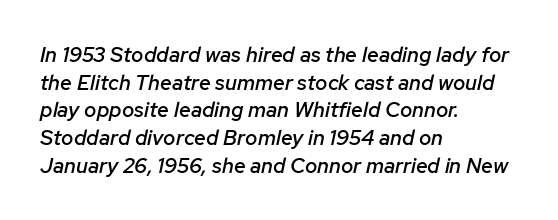
The image shows 21 px text type, italic (leaning right); set left-aligned, normal line spacing (1.32x), normal letter spacing, not underlined.
